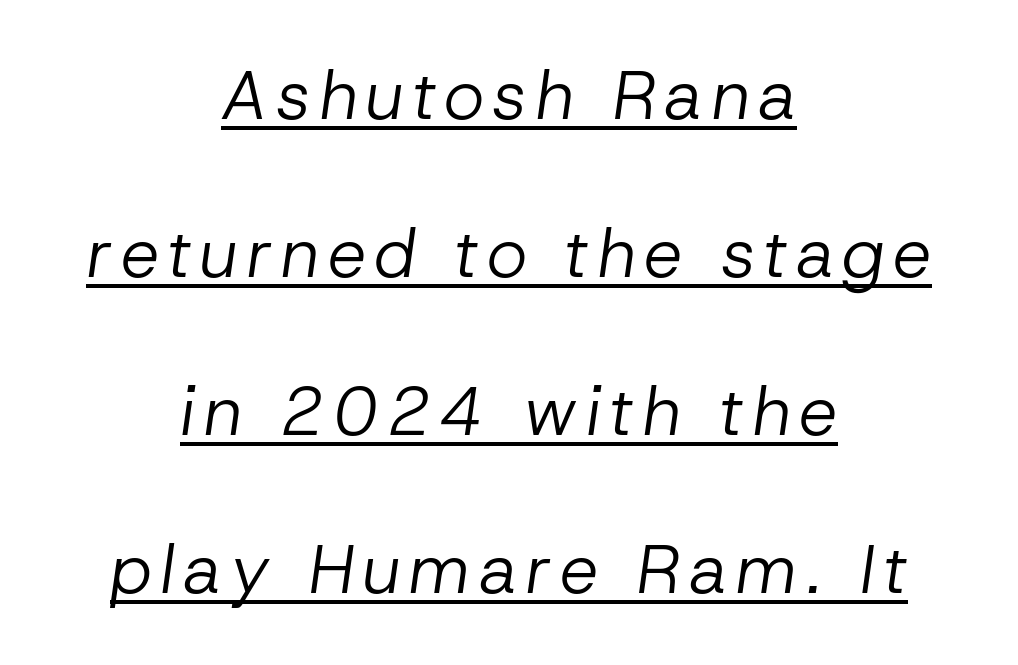
The image shows 69 px regular-weight type, italic (leaning right); set centered, loose line spacing (2.29x), underlined; low stroke contrast and a medium x-height.
